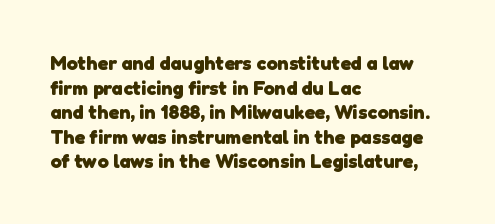
Q: Is the text bold? A: Yes.
Q: Is the text underlined? A: No.
Q: How is the paragraph aligned? A: Left-aligned.
Q: Is the spacing between letters normal or unusually wide? A: Normal.
